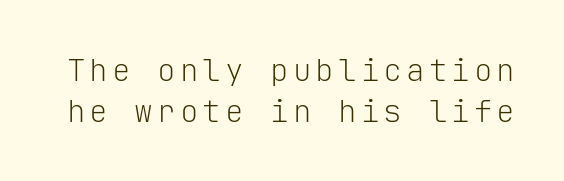
{"serif": "no", "italic": "no", "bold": "no", "weight": "light", "width": "normal", "stroke_contrast": "low", "x_height": "medium", "monospaced": "yes", "underline": "no", "line_spacing": "normal", "line_spacing_ratio": 1.31, "glyph_px": 31}
